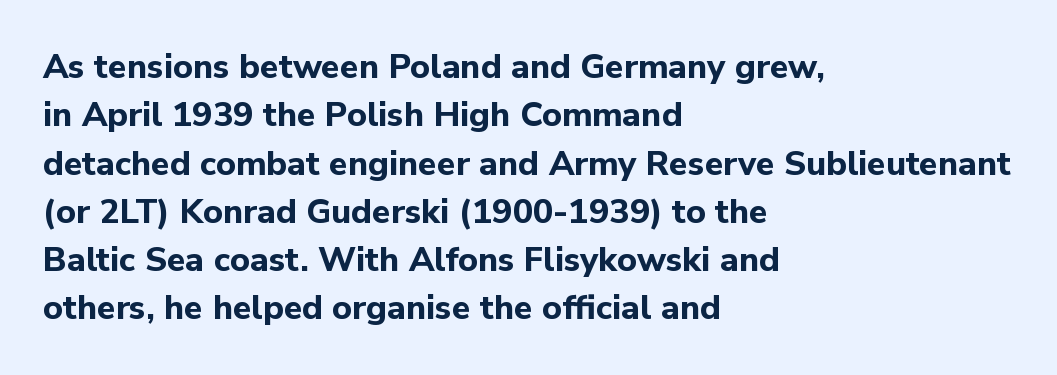
{"serif": "no", "italic": "no", "bold": "yes", "weight": "bold", "width": "normal", "stroke_contrast": "low", "x_height": "medium", "monospaced": "no", "underline": "no", "align": "left", "line_spacing": "normal", "line_spacing_ratio": 1.42, "letter_spacing": "normal", "letter_spacing_em": 0.0, "glyph_px": 34}
